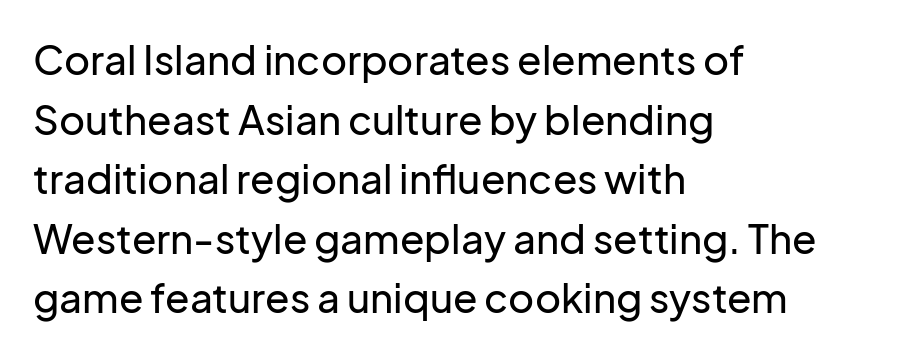
Q: Is the text italic (slanted)? A: No, it is upright.
Q: Is the typeface a serif or a sans-serif typeface? A: Sans-serif.
Q: Is the text underlined? A: No.
Q: How is the paragraph aligned? A: Left-aligned.
Q: Is the spacing between letters normal or unusually wide? A: Normal.
Q: Is the spacing between lines tight, normal or loose? A: Normal.
Q: Width (condensed, normal, or wide)? A: Normal.
Q: Stroke contrast? A: Low.
Q: x-height? A: Medium.
Q: Monospaced? A: No.
